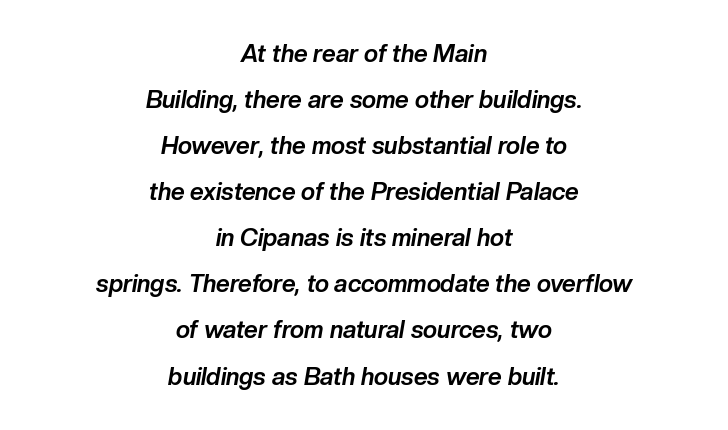
Q: Is the text bold? A: Yes.
Q: Is the text italic (slanted)? A: Yes, it leans right by about 10 degrees.
Q: Is the text underlined? A: No.
Q: How is the paragraph aligned? A: Centered.
Q: Is the spacing between letters normal or unusually wide? A: Normal.
Q: Is the spacing between lines tight, normal or loose? A: Loose.
